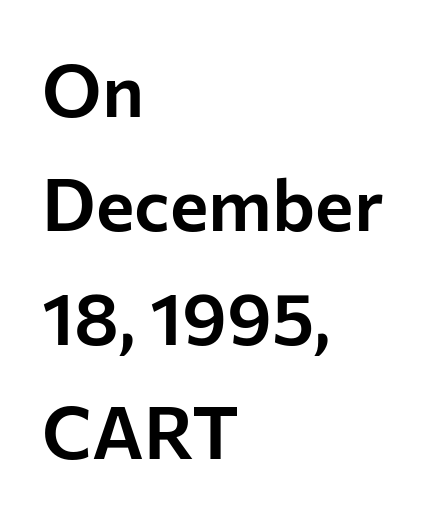
Q: Is the text italic (slanted)? A: No, it is upright.
Q: Is the typeface a serif or a sans-serif typeface? A: Sans-serif.
Q: Is the text underlined? A: No.
Q: How is the paragraph aligned? A: Left-aligned.
Q: Is the spacing between letters normal or unusually wide? A: Normal.
Q: Is the spacing between lines tight, normal or loose? A: Normal.
Q: Width (condensed, normal, or wide)? A: Normal.
Q: Stroke contrast? A: Low.
Q: x-height? A: Medium.
Q: Monospaced? A: No.
